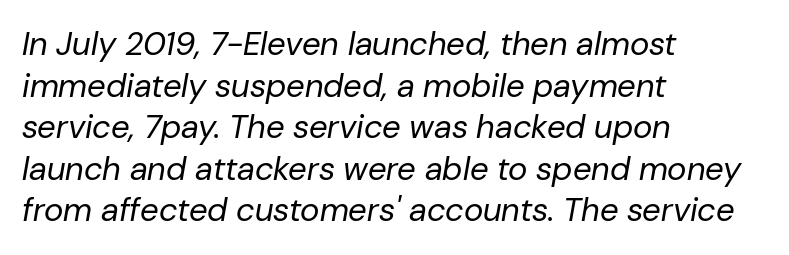
The image shows 33 px regular-weight type, italic (leaning right); set left-aligned, normal line spacing (1.26x), normal letter spacing, not underlined; low stroke contrast and a medium x-height.
